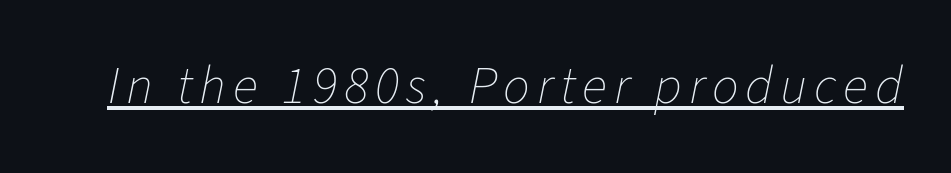
Q: Is the text bold? A: No.
Q: Is the text italic (slanted)? A: Yes, it leans right by about 11 degrees.
Q: Is the text underlined? A: Yes.
Q: Width (condensed, normal, or wide)? A: Normal.
Q: Stroke contrast? A: Low.
Q: x-height? A: Medium.
Q: Monospaced? A: No.
